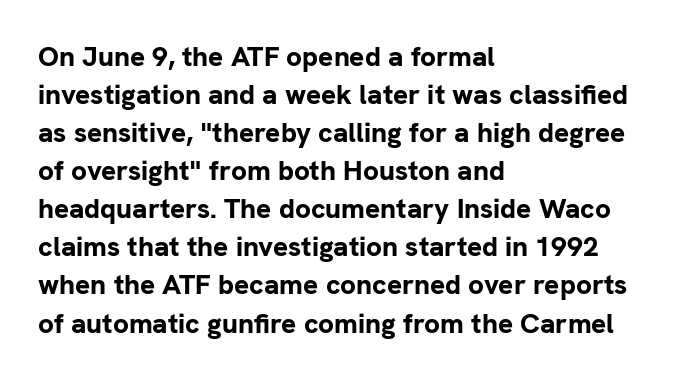
Q: Is the text bold? A: Yes.
Q: Is the text italic (slanted)? A: No, it is upright.
Q: Is the typeface a serif or a sans-serif typeface? A: Sans-serif.
Q: Is the text underlined? A: No.
Q: How is the paragraph aligned? A: Left-aligned.
Q: Is the spacing between letters normal or unusually wide? A: Normal.
Q: Is the spacing between lines tight, normal or loose? A: Normal.
Q: Width (condensed, normal, or wide)? A: Normal.
Q: Stroke contrast? A: Low.
Q: x-height? A: Medium.
Q: Monospaced? A: No.
